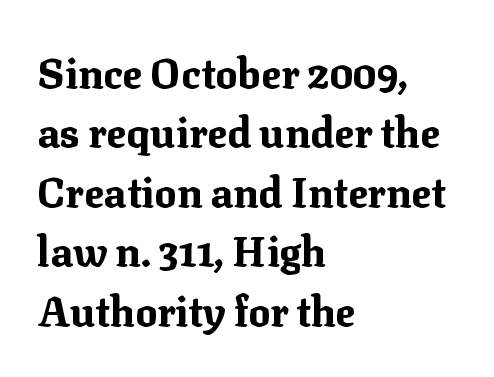
Q: Is the text bold? A: Yes.
Q: Is the text italic (slanted)? A: No, it is upright.
Q: Is the typeface a serif or a sans-serif typeface? A: Serif.
Q: Is the text underlined? A: No.
Q: How is the paragraph aligned? A: Left-aligned.
Q: Is the spacing between letters normal or unusually wide? A: Normal.
Q: Is the spacing between lines tight, normal or loose? A: Normal.
Q: Width (condensed, normal, or wide)? A: Normal.
Q: Stroke contrast? A: Medium.
Q: x-height? A: Medium.
Q: Monospaced? A: No.
